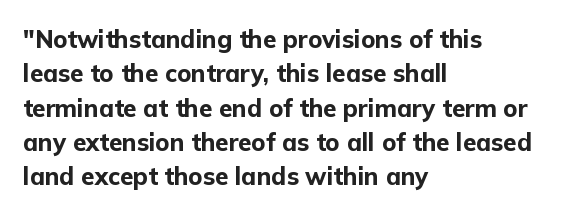
The image shows 24 px bold type, upright; set left-aligned, normal line spacing (1.43x), normal letter spacing, not underlined.
